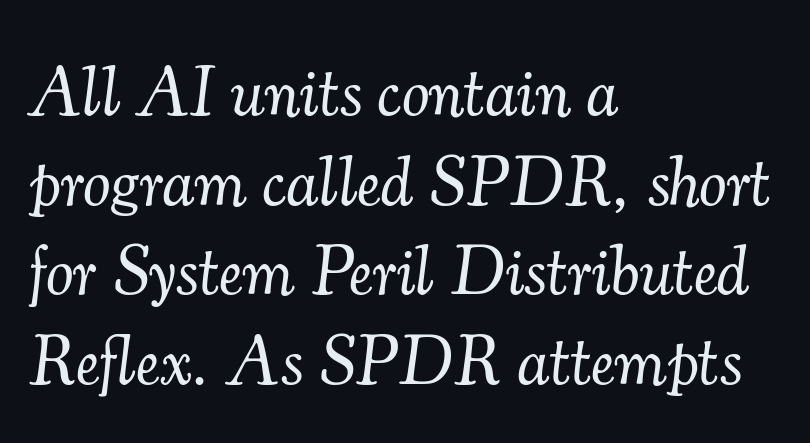
Q: Is the text bold? A: No.
Q: Is the text italic (slanted)? A: Yes, it leans right by about 7 degrees.
Q: Is the typeface a serif or a sans-serif typeface? A: Serif.
Q: Is the text underlined? A: No.
Q: How is the paragraph aligned? A: Left-aligned.
Q: Is the spacing between letters normal or unusually wide? A: Normal.
Q: Is the spacing between lines tight, normal or loose? A: Normal.
Q: Width (condensed, normal, or wide)? A: Normal.
Q: Stroke contrast? A: Medium.
Q: x-height? A: Small.
Q: Monospaced? A: No.
